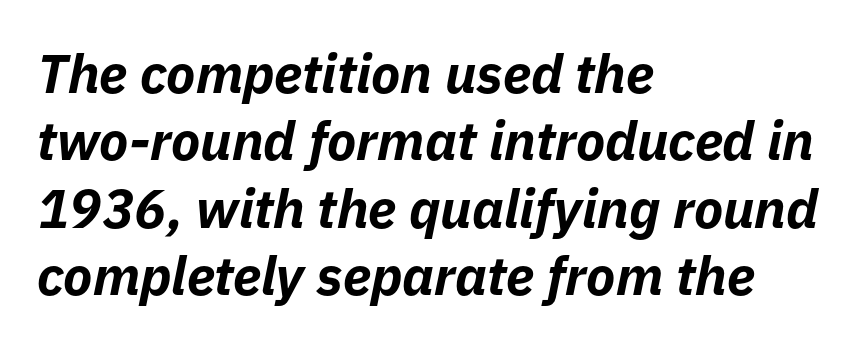
The image shows 54 px bold type, italic (leaning right); set left-aligned, normal line spacing (1.25x), normal letter spacing, not underlined; low stroke contrast and a medium x-height.
